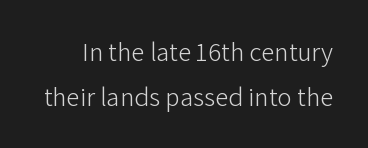
Q: Is the text bold? A: No.
Q: Is the text italic (slanted)? A: No, it is upright.
Q: Is the text underlined? A: No.
Q: Is the spacing between letters normal or unusually wide? A: Normal.
Q: Is the spacing between lines tight, normal or loose? A: Normal.
